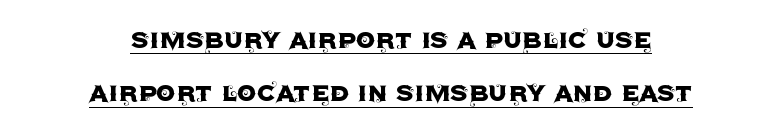
The rendering uses the underline text-decoration. The line texture is even and compact thanks to regular tracking. A typesetter would call this proportional, since set widths differ per character. Each letter's strokes conclude bluntly, with no projecting serifs.
